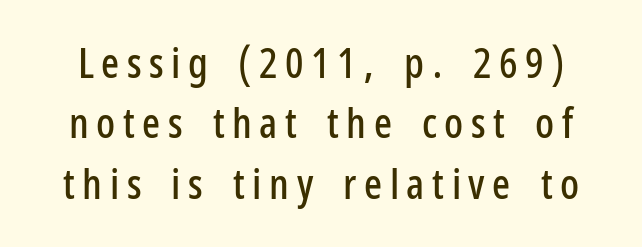
These lines were composed using upright roman letters. Think of a printed novel: that variable character pitch is what you see here. The typeface chosen for these lines omits serifs. Descender tails drop into unmarked territory. Rows of type keep a routine distance in the vertical direction.
